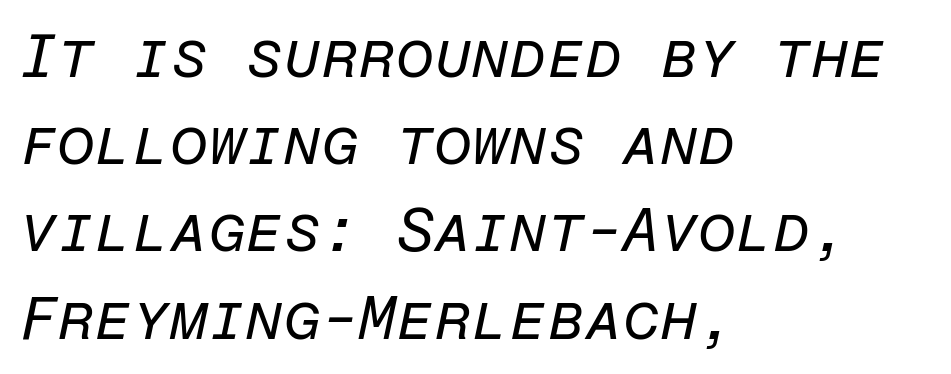
Q: Is the text bold? A: No.
Q: Is the text italic (slanted)? A: Yes, it leans right by about 12 degrees.
Q: Is the text underlined? A: No.
Q: How is the paragraph aligned? A: Left-aligned.
Q: Is the spacing between letters normal or unusually wide? A: Normal.
Q: Is the spacing between lines tight, normal or loose? A: Normal.
Q: Width (condensed, normal, or wide)? A: Normal.
Q: Stroke contrast? A: Low.
Q: x-height? A: Medium.
Q: Monospaced? A: Yes.
